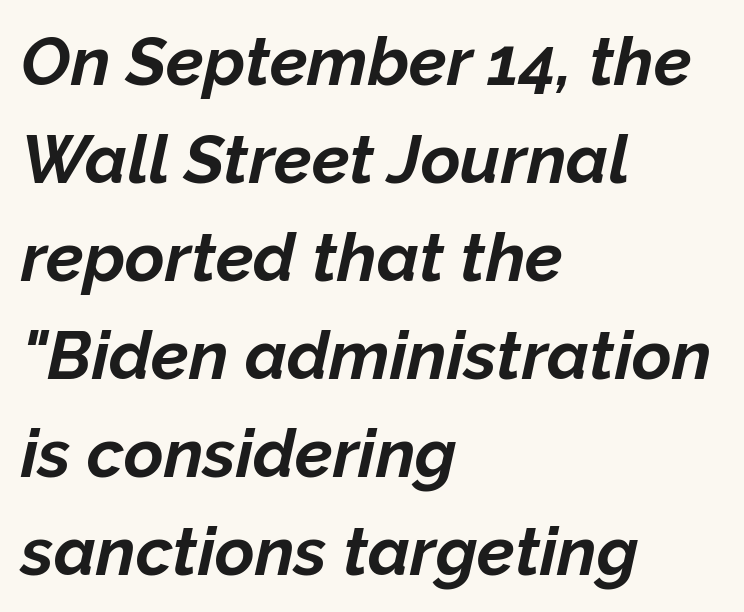
The image shows 68 px bold type, italic (leaning right); set left-aligned, normal line spacing (1.44x), normal letter spacing, not underlined; low stroke contrast and a medium x-height.
